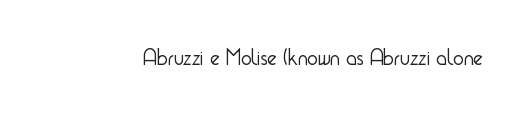
The image shows 23 px text type, upright; set normal letter spacing, not underlined.
